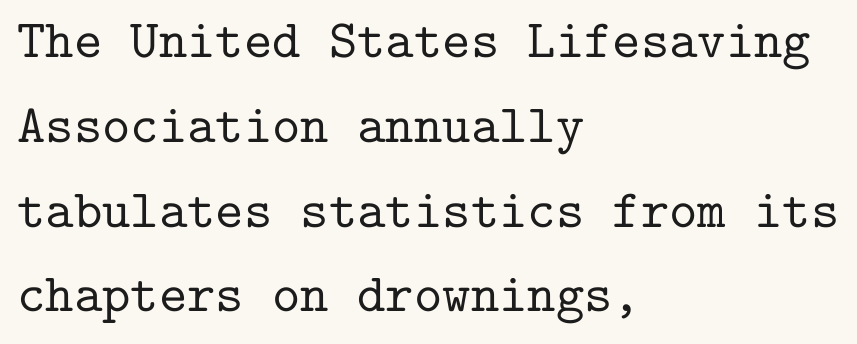
Q: Is the text italic (slanted)? A: No, it is upright.
Q: Is the typeface a serif or a sans-serif typeface? A: Serif.
Q: Is the text underlined? A: No.
Q: How is the paragraph aligned? A: Left-aligned.
Q: Is the spacing between letters normal or unusually wide? A: Normal.
Q: Is the spacing between lines tight, normal or loose? A: Normal.
Q: Width (condensed, normal, or wide)? A: Normal.
Q: Stroke contrast? A: Low.
Q: x-height? A: Medium.
Q: Monospaced? A: Yes.
